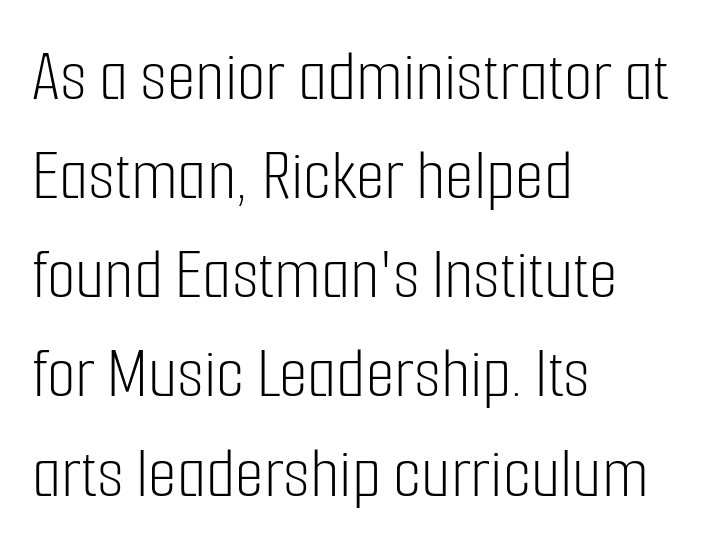
Q: Is the text bold? A: No.
Q: Is the text italic (slanted)? A: No, it is upright.
Q: Is the typeface a serif or a sans-serif typeface? A: Sans-serif.
Q: Is the text underlined? A: No.
Q: How is the paragraph aligned? A: Left-aligned.
Q: Is the spacing between letters normal or unusually wide? A: Normal.
Q: Is the spacing between lines tight, normal or loose? A: Normal.
Q: Width (condensed, normal, or wide)? A: Condensed.
Q: Stroke contrast? A: Low.
Q: x-height? A: Medium.
Q: Monospaced? A: No.
